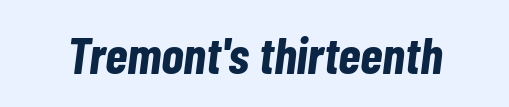
Q: Is the text bold? A: Yes.
Q: Is the text italic (slanted)? A: Yes, it leans right by about 7 degrees.
Q: Is the text underlined? A: No.
Q: Is the spacing between letters normal or unusually wide? A: Normal.
Q: Width (condensed, normal, or wide)? A: Condensed.
Q: Stroke contrast? A: Low.
Q: x-height? A: Medium.
Q: Monospaced? A: No.
